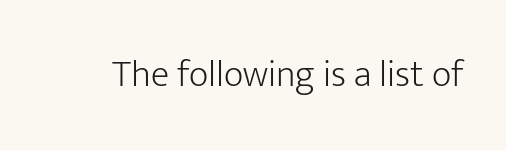
Q: Is the text bold? A: No.
Q: Is the text italic (slanted)? A: No, it is upright.
Q: Is the typeface a serif or a sans-serif typeface? A: Sans-serif.
Q: Is the text underlined? A: No.
Q: Is the spacing between letters normal or unusually wide? A: Normal.
Q: Width (condensed, normal, or wide)? A: Normal.
Q: Stroke contrast? A: Low.
Q: x-height? A: Medium.
Q: Monospaced? A: No.
